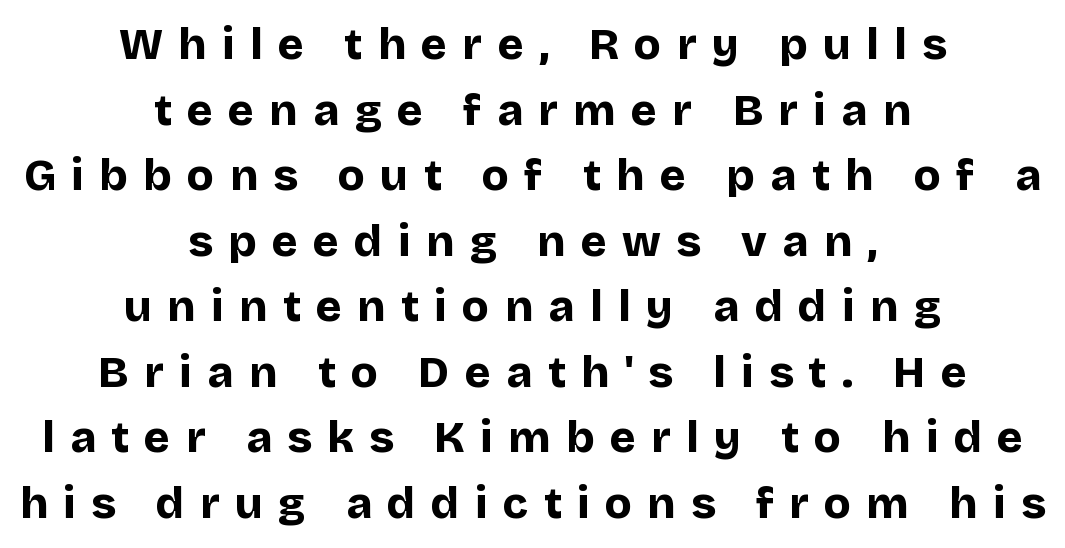
Q: Is the text bold? A: Yes.
Q: Is the text italic (slanted)? A: No, it is upright.
Q: Is the typeface a serif or a sans-serif typeface? A: Sans-serif.
Q: Is the text underlined? A: No.
Q: How is the paragraph aligned? A: Centered.
Q: Is the spacing between letters normal or unusually wide? A: Unusually wide.
Q: Is the spacing between lines tight, normal or loose? A: Normal.
Q: Width (condensed, normal, or wide)? A: Normal.
Q: Stroke contrast? A: Low.
Q: x-height? A: Large.
Q: Monospaced? A: No.
